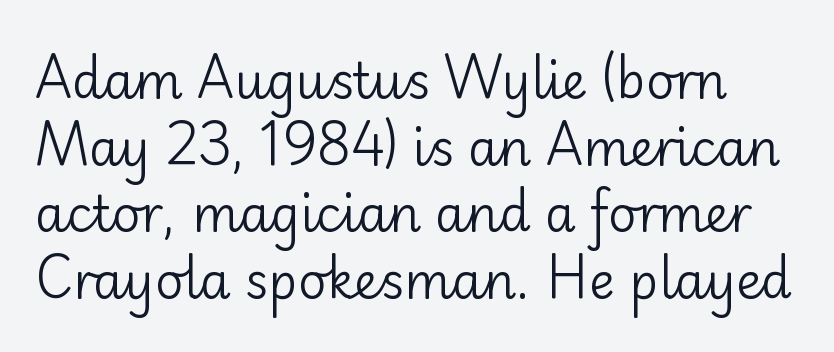
The image shows 49 px regular-weight sans-serif type, upright; set normal line spacing (1.36x), normal letter spacing, not underlined; low stroke contrast and a small x-height.
